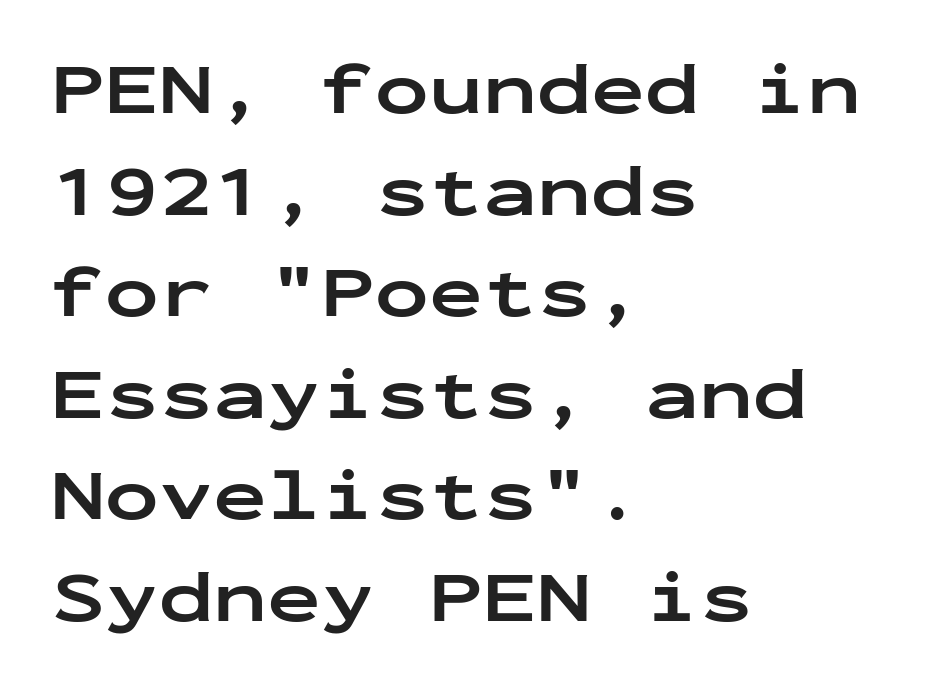
{"serif": "no", "italic": "no", "bold": "yes", "weight": "bold", "width": "wide", "stroke_contrast": "low", "x_height": "medium", "monospaced": "yes", "underline": "no", "align": "left", "line_spacing": "normal", "line_spacing_ratio": 1.41, "letter_spacing": "normal", "letter_spacing_em": 0.0, "glyph_px": 72}
